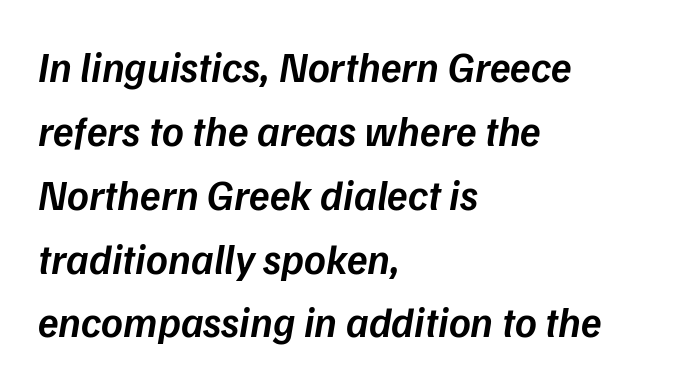
The image shows 42 px semibold type, italic (leaning right); set left-aligned, normal line spacing (1.52x), normal letter spacing, not underlined; low stroke contrast and a medium x-height.
